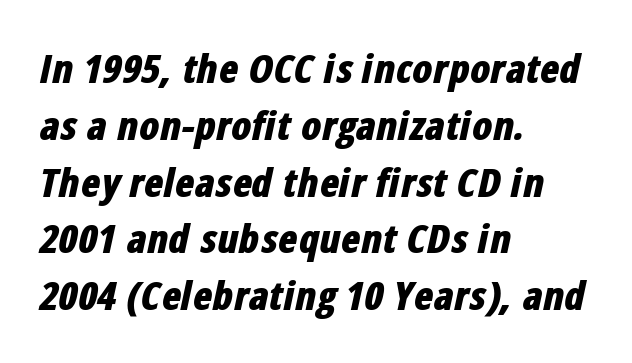
Here the glyphs are tracked normally, forming tight word shapes. It's the slanting kind of type. The rendering uses natural spacing where letterforms have individual widths. Bare-footed words on every line.
